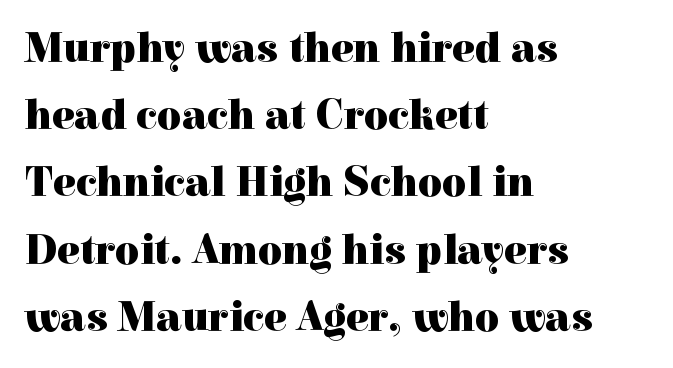
{"serif": "yes", "italic": "no", "bold": "yes", "weight": "heavy", "width": "normal", "x_height": "medium", "monospaced": "no", "underline": "no", "align": "left", "line_spacing": "normal", "line_spacing_ratio": 1.6, "letter_spacing": "normal", "letter_spacing_em": 0.0, "glyph_px": 42}
